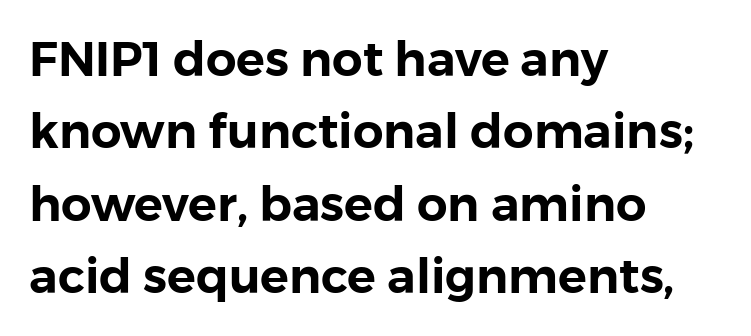
{"serif": "no", "italic": "no", "width": "normal", "x_height": "medium", "monospaced": "no", "underline": "no", "align": "left", "line_spacing": "normal", "line_spacing_ratio": 1.51, "letter_spacing": "normal", "letter_spacing_em": 0.0, "glyph_px": 48}
